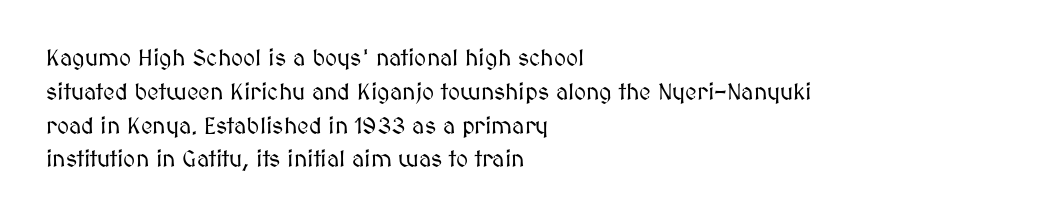
The image shows 23 px text type, upright; set left-aligned, normal line spacing (1.47x), normal letter spacing, not underlined.
